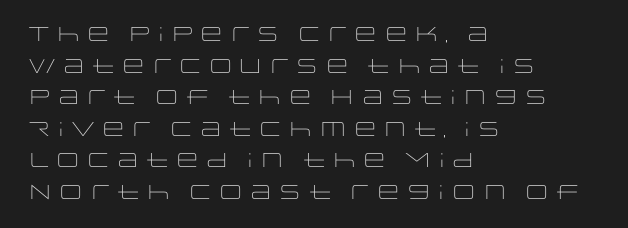
Teacher's note: observe the even left margin — that is flush-left alignment. The passage shown is not underscored anywhere. The rendering uses a moderate line-height, typical for paragraphs. Ascenders rise straight up at ninety degrees. Nobody touched the tracking dial on this one.
